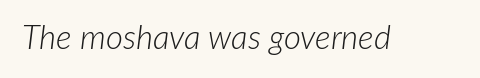
This sample has the flowing, uneven cadence of proportional lettering. These lines keep a tight, regular rhythm from letter to letter. Decoration check: the copy has no underline. Emphasis-style slanted type is in use. A quiet, ordinary-to-light weight characterises the typeface.
